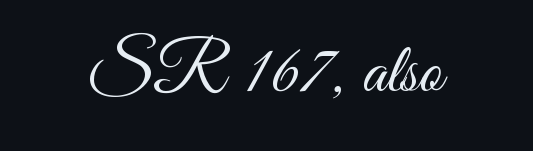
The image shows 70 px light, condensed sans-serif type; set centered, normal letter spacing, not underlined; medium stroke contrast and a small x-height.
